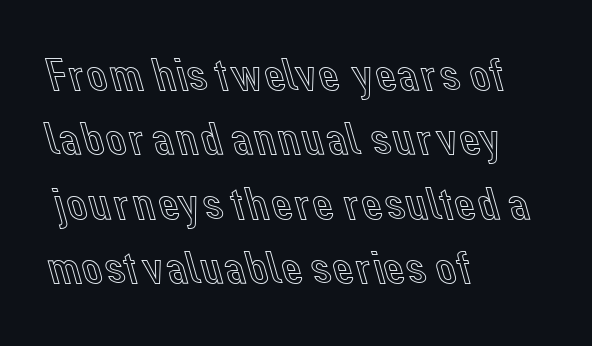
The typesetter chose a ragged-right arrangement here. The block of text has a typical density, with ordinary space between rows. Glyph-to-glyph distance matches everyday printed text. Note the varied advance widths — an 'i' is clearly narrower than an 'm'. The string is rendered with underlining switched off.
